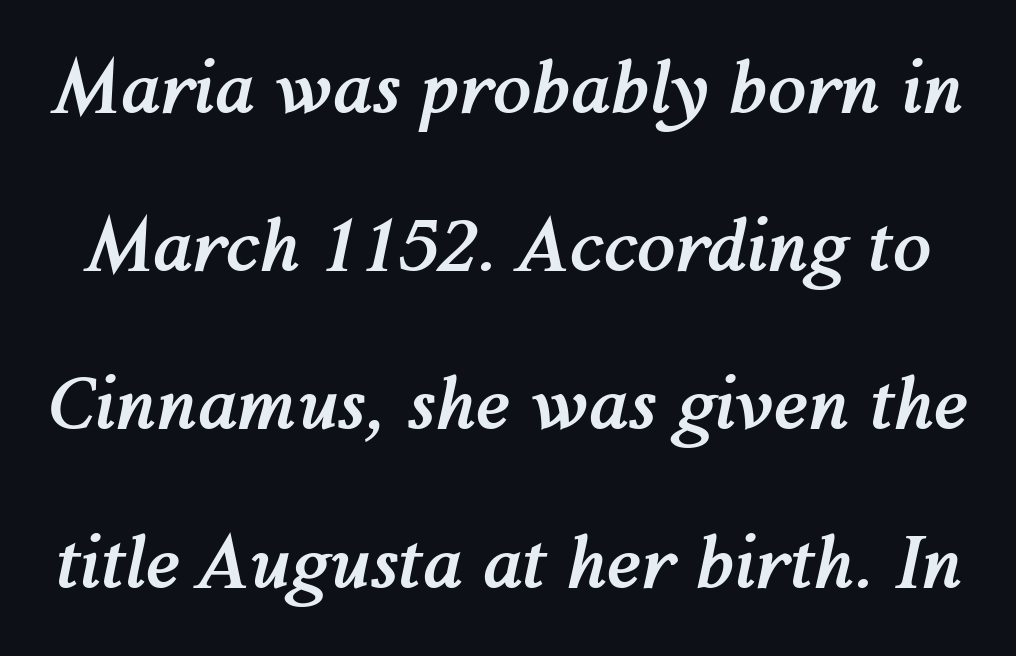
{"italic": "yes", "lean": "right", "slant_degrees": 12, "bold": "yes", "weight": "semibold", "width": "normal", "stroke_contrast": "medium", "x_height": "medium", "monospaced": "no", "underline": "no", "line_spacing": "loose", "line_spacing_ratio": 2.26, "letter_spacing": "normal", "letter_spacing_em": 0.0, "glyph_px": 70}
